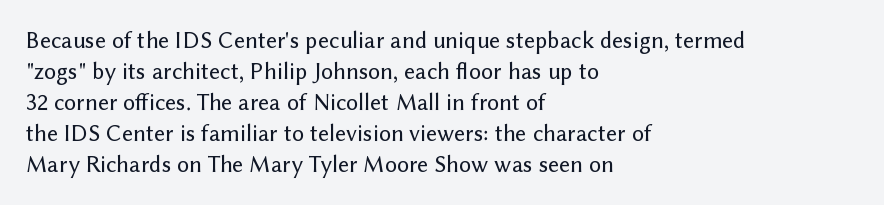
The image shows 24 px text type, upright; set left-aligned, normal line spacing (1.29x), normal letter spacing, not underlined.
